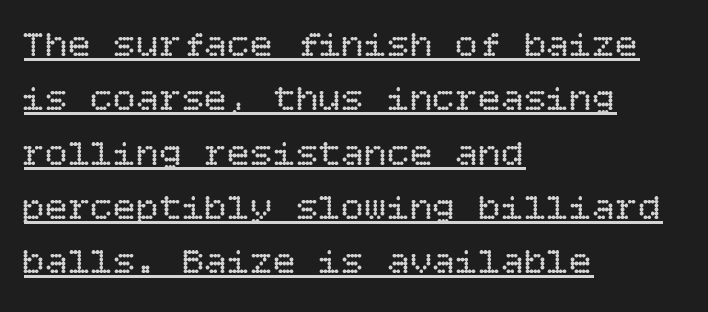
The image shows 38 px regular-weight type, upright; set left-aligned, normal line spacing (1.43x), normal letter spacing, underlined; low stroke contrast and a large x-height.
